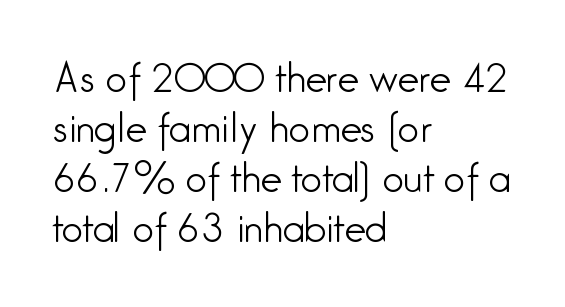
The image shows 38 px light, condensed sans-serif type, upright; set left-aligned, normal line spacing (1.32x), normal letter spacing, not underlined; low stroke contrast and a medium x-height.
